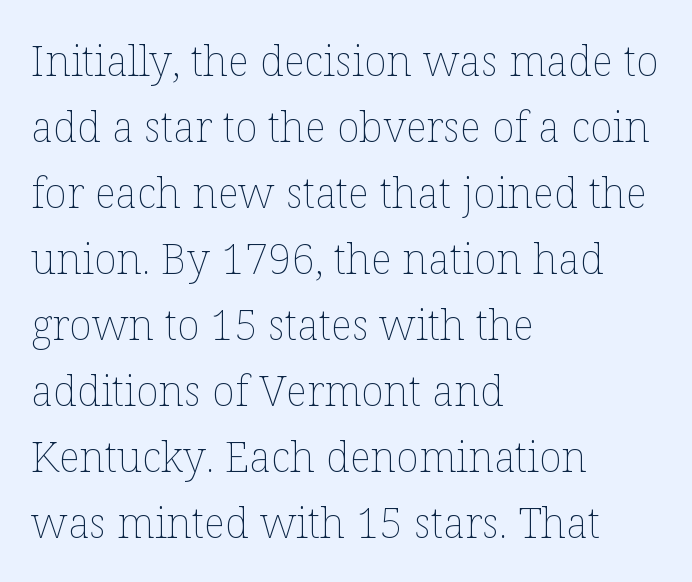
Q: Is the text bold? A: No.
Q: Is the text italic (slanted)? A: No, it is upright.
Q: Is the text underlined? A: No.
Q: How is the paragraph aligned? A: Left-aligned.
Q: Is the spacing between letters normal or unusually wide? A: Normal.
Q: Is the spacing between lines tight, normal or loose? A: Normal.
Q: Width (condensed, normal, or wide)? A: Normal.
Q: Stroke contrast? A: Low.
Q: x-height? A: Medium.
Q: Monospaced? A: No.
